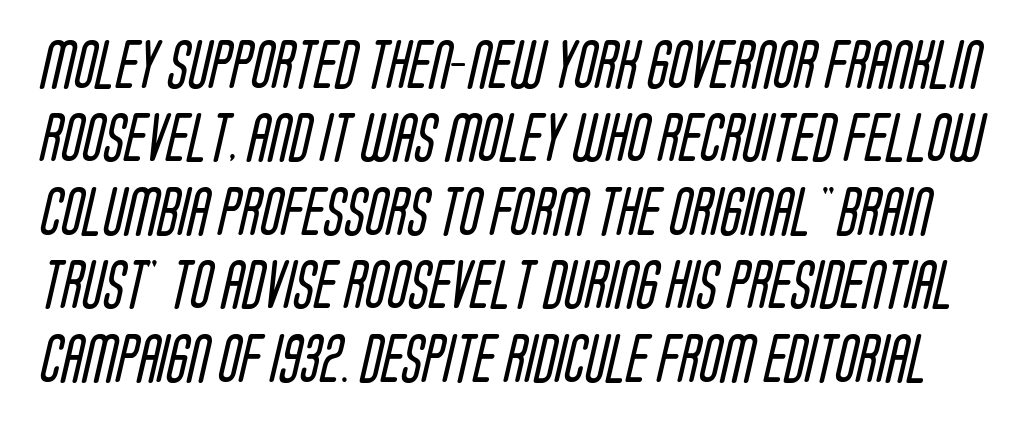
{"serif": "no", "bold": "no", "weight": "regular", "width": "condensed", "stroke_contrast": "low", "x_height": "large", "monospaced": "no", "underline": "no", "line_spacing": "normal", "line_spacing_ratio": 1.5, "letter_spacing": "normal", "letter_spacing_em": 0.0, "glyph_px": 49}
